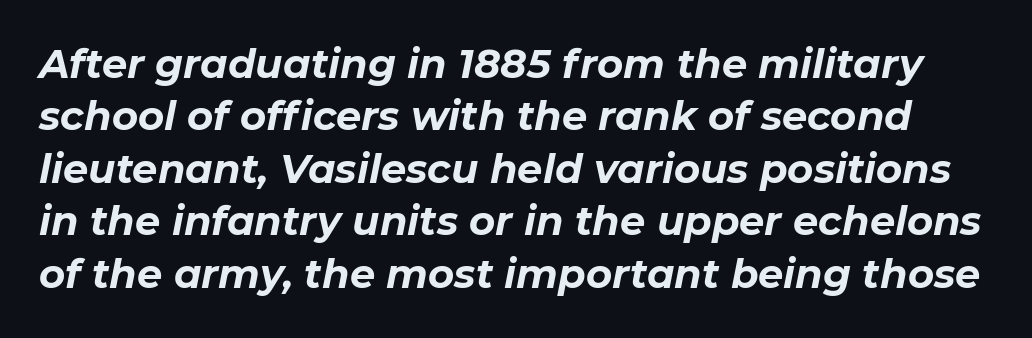
Q: Is the text bold? A: Yes.
Q: Is the text italic (slanted)? A: Yes, it leans right by about 11 degrees.
Q: Is the text underlined? A: No.
Q: Is the spacing between letters normal or unusually wide? A: Normal.
Q: Is the spacing between lines tight, normal or loose? A: Normal.
Q: Width (condensed, normal, or wide)? A: Normal.
Q: Stroke contrast? A: Low.
Q: x-height? A: Medium.
Q: Monospaced? A: No.
